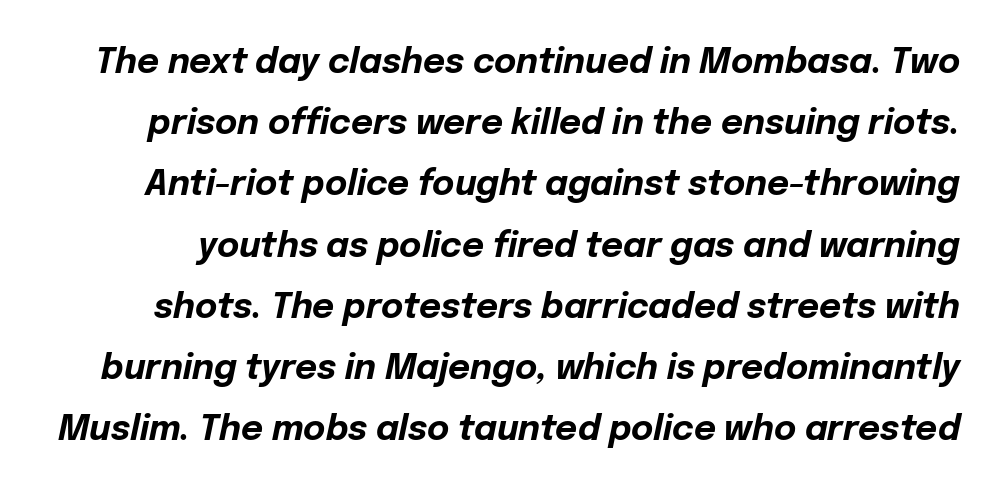
Q: Is the text bold? A: Yes.
Q: Is the text italic (slanted)? A: Yes, it leans right by about 12 degrees.
Q: Is the text underlined? A: No.
Q: Is the spacing between letters normal or unusually wide? A: Normal.
Q: Width (condensed, normal, or wide)? A: Normal.
Q: Stroke contrast? A: Low.
Q: x-height? A: Medium.
Q: Monospaced? A: No.
